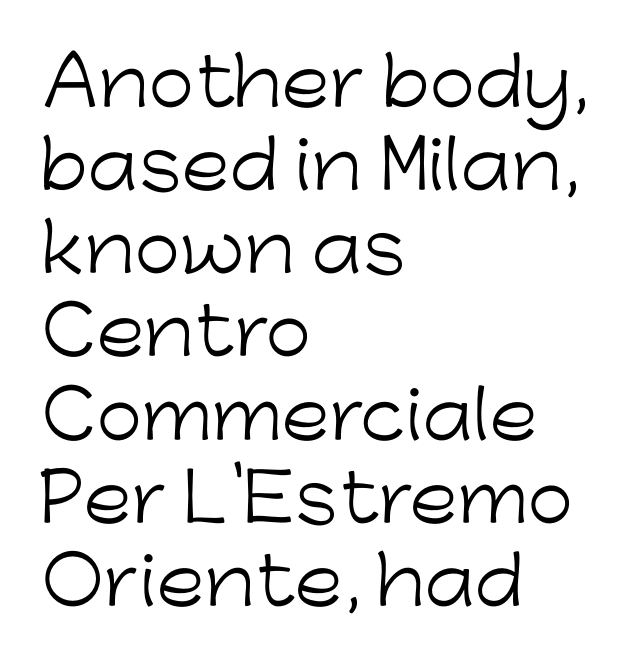
Q: Is the text bold? A: No.
Q: Is the text italic (slanted)? A: No, it is upright.
Q: Is the typeface a serif or a sans-serif typeface? A: Sans-serif.
Q: Is the text underlined? A: No.
Q: How is the paragraph aligned? A: Left-aligned.
Q: Is the spacing between letters normal or unusually wide? A: Normal.
Q: Is the spacing between lines tight, normal or loose? A: Normal.
Q: Width (condensed, normal, or wide)? A: Normal.
Q: Stroke contrast? A: Low.
Q: x-height? A: Medium.
Q: Monospaced? A: No.
